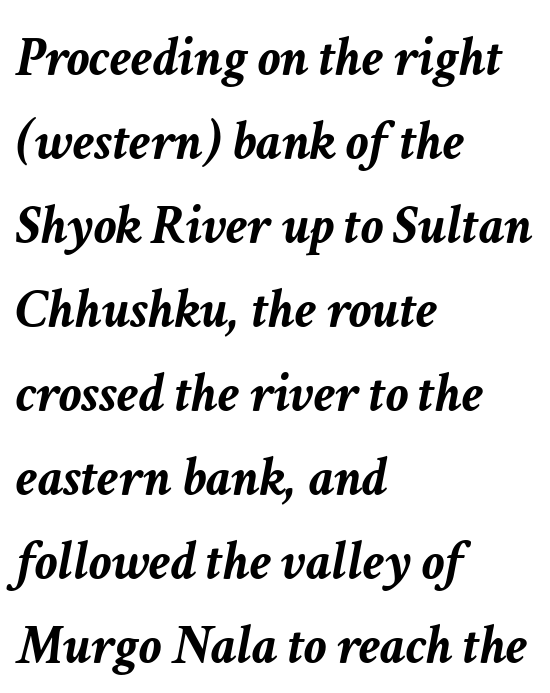
Heavy, bold letterforms. Here the designer chose a conventional face with non-uniform glyph widths. The ragged edge is on the right, which tells us the setting is flush left. Yep, that's italic — everything's leaning. Decoration check: the copy has no underline.
